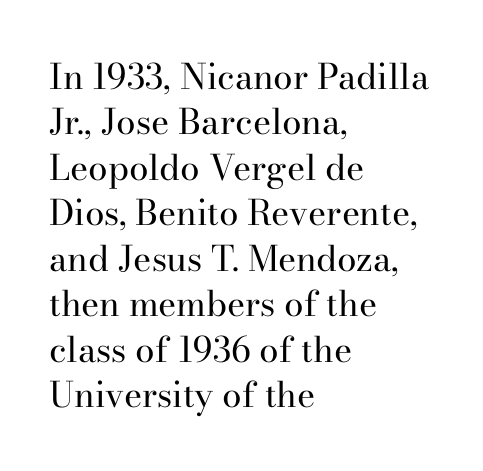
The designer went with a serif here, giving each stem small feet. Quick note: interline space is typical. The font sits on the lighter half of the weight spectrum, regular included. Proportional: the letters do not fall into vertical columns.
